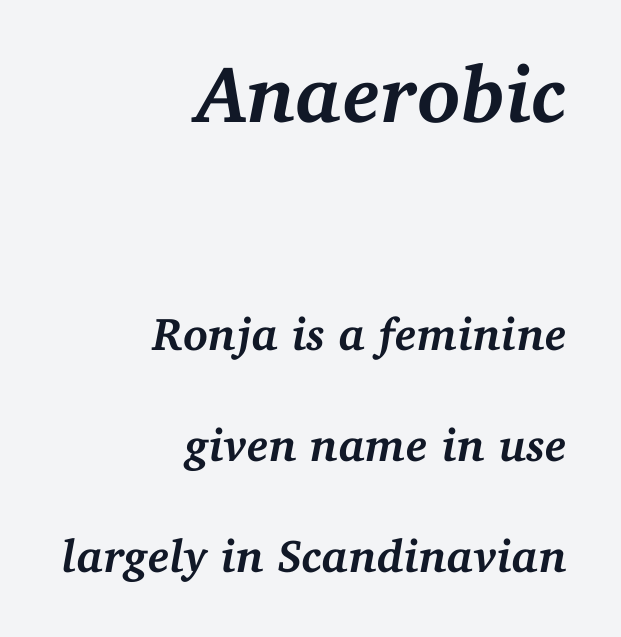
The image shows 80 px semibold serif type, italic (leaning right); set right-aligned, loose line spacing (2.41x), normal letter spacing, not underlined; the first (top) block is 1.74x larger; medium stroke contrast and a medium x-height.
